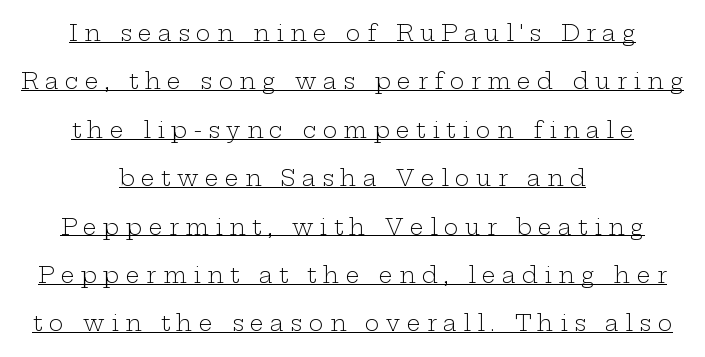
The image shows 22 px text type, upright; set centered, loose line spacing (2.2x), unusually wide letter spacing (+0.29 em), underlined.
